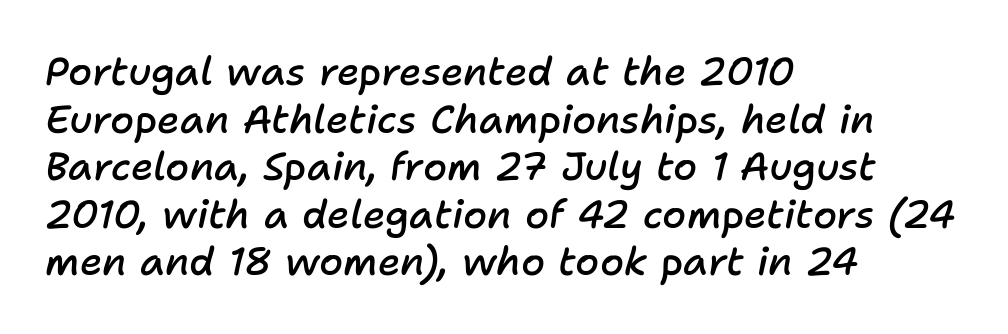
Q: Is the text bold? A: Semi-bold.
Q: Is the text italic (slanted)? A: Yes, it leans right by about 11 degrees.
Q: Is the text underlined? A: No.
Q: How is the paragraph aligned? A: Left-aligned.
Q: Is the spacing between letters normal or unusually wide? A: Normal.
Q: Width (condensed, normal, or wide)? A: Normal.
Q: Stroke contrast? A: Low.
Q: x-height? A: Medium.
Q: Monospaced? A: No.
